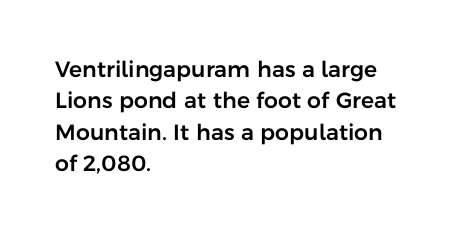
Q: Is the text italic (slanted)? A: No, it is upright.
Q: Is the text underlined? A: No.
Q: How is the paragraph aligned? A: Left-aligned.
Q: Is the spacing between letters normal or unusually wide? A: Normal.
Q: Is the spacing between lines tight, normal or loose? A: Normal.
